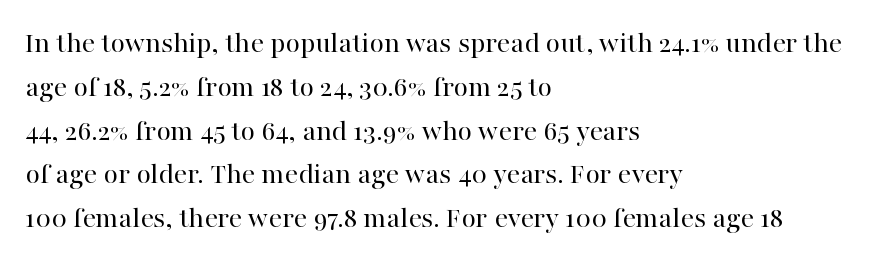
The image shows 30 px regular-weight serif type, upright; set left-aligned, normal line spacing (1.46x), normal letter spacing, not underlined; high stroke contrast and a medium x-height.
